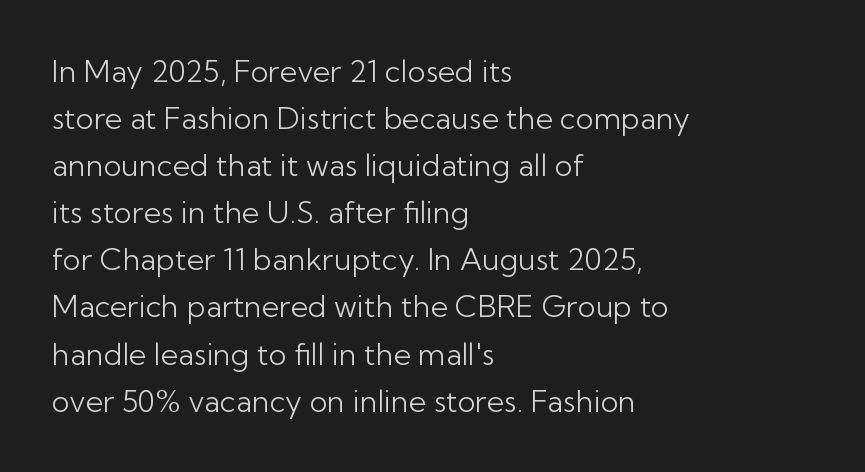
The image shows 30 px light sans-serif type, upright; set left-aligned, normal line spacing (1.57x), normal letter spacing, not underlined; low stroke contrast and a medium x-height.
